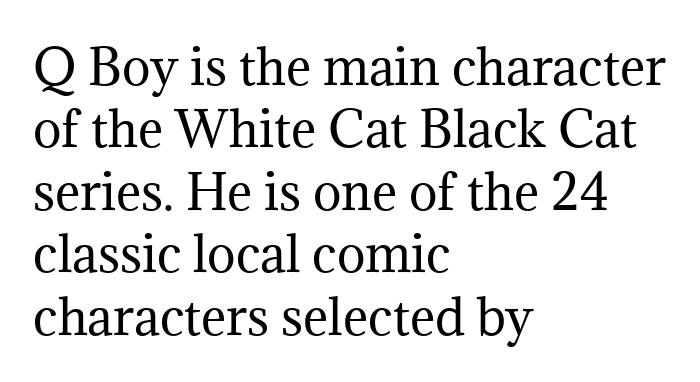
The image shows 48 px regular-weight serif type, upright; set left-aligned, normal line spacing (1.3x), normal letter spacing, not underlined; medium stroke contrast and a medium x-height.
